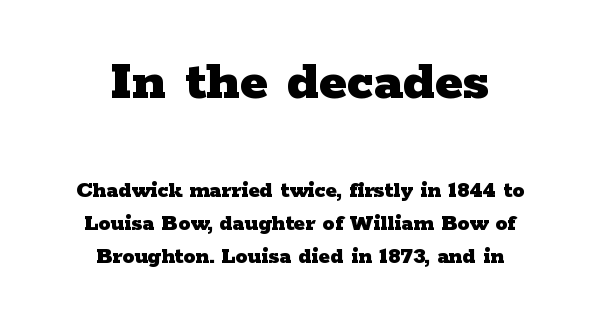
{"serif": "yes", "italic": "no", "bold": "yes", "weight": "heavy", "width": "wide", "stroke_contrast": "low", "x_height": "medium", "monospaced": "no", "underline": "no", "align": "center", "line_spacing": "normal", "line_spacing_ratio": 1.37, "letter_spacing": "normal", "letter_spacing_em": 0.0, "larger_block": "first", "size_ratio": 2.46, "glyph_px": 59}
